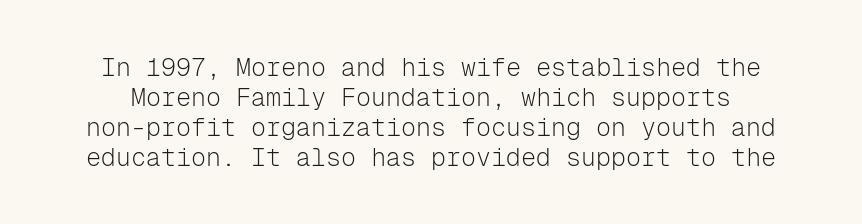
Q: Is the text bold? A: No.
Q: Is the text italic (slanted)? A: No, it is upright.
Q: Is the text underlined? A: No.
Q: Is the spacing between letters normal or unusually wide? A: Normal.
